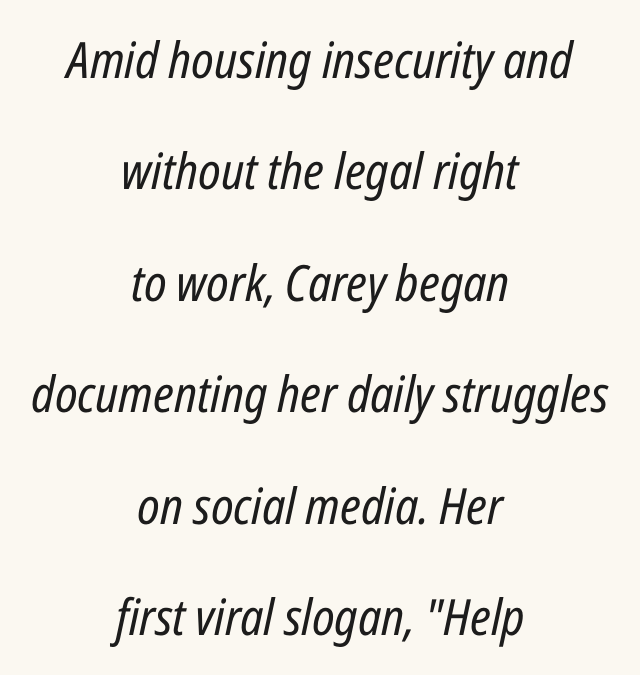
Q: Is the text bold? A: No.
Q: Is the text italic (slanted)? A: Yes, it leans right by about 12 degrees.
Q: Is the text underlined? A: No.
Q: How is the paragraph aligned? A: Centered.
Q: Is the spacing between letters normal or unusually wide? A: Normal.
Q: Is the spacing between lines tight, normal or loose? A: Loose.
Q: Width (condensed, normal, or wide)? A: Condensed.
Q: Stroke contrast? A: Low.
Q: x-height? A: Medium.
Q: Monospaced? A: No.
